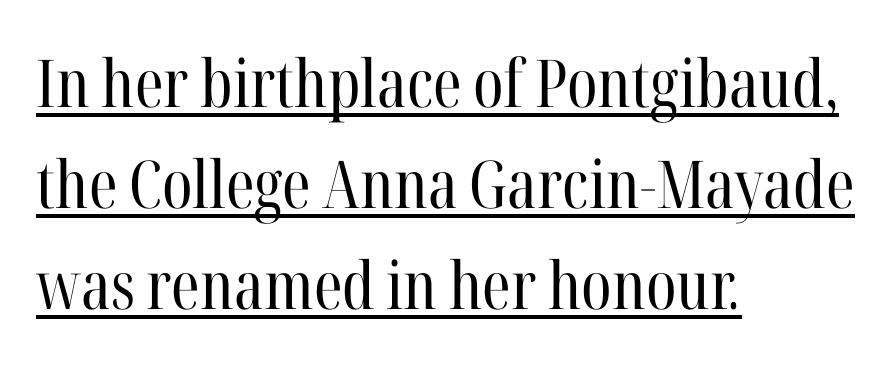
Each new line begins a customary step beneath the previous one. Spacing verdict: proportional, widths tailored to each character. How are the letters spaced? Ordinarily, with no added tracking. Font category for this specimen: serif.
